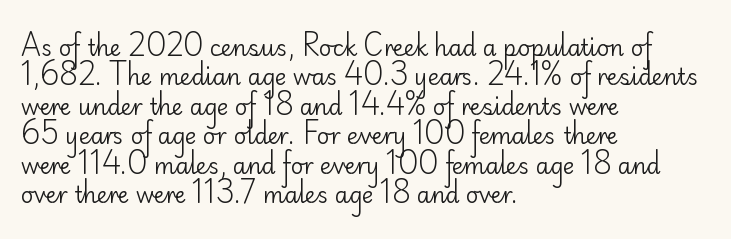
Q: Is the text bold? A: No.
Q: Is the text italic (slanted)? A: No, it is upright.
Q: Is the text underlined? A: No.
Q: How is the paragraph aligned? A: Left-aligned.
Q: Is the spacing between letters normal or unusually wide? A: Normal.
Q: Is the spacing between lines tight, normal or loose? A: Normal.
